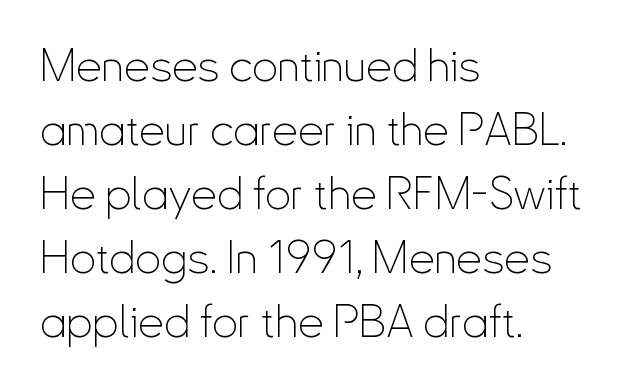
The rendering keeps characters at their native spacing. Left-aligned paragraph, ragged on the right. Spacing verdict: proportional, widths tailored to each character. Summary of vertical rhythm: regular, with standard interline spacing.
